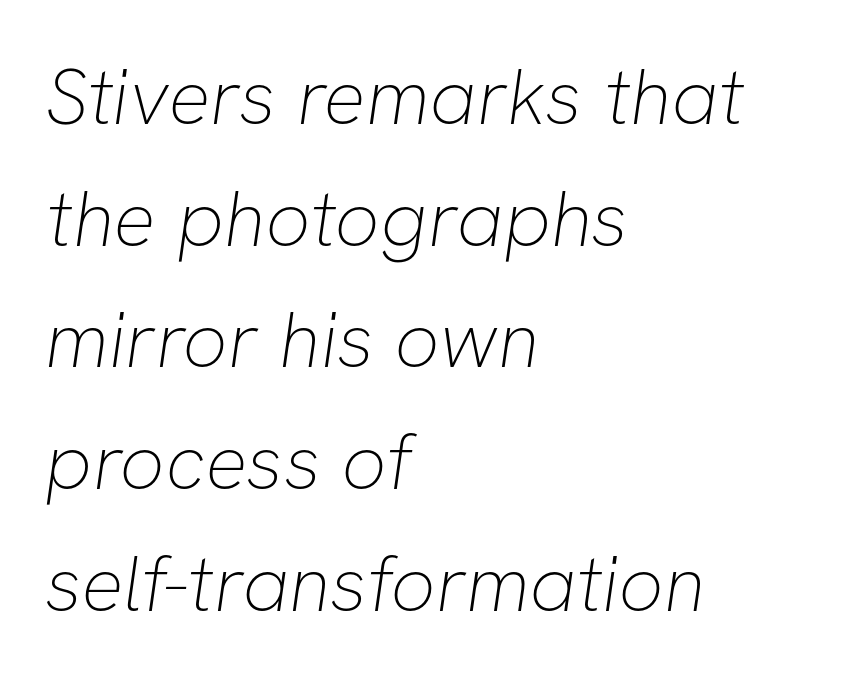
To sum up the face: it is a sans, with no serifs. Compared with a centered layout, this one pins lines to the left instead. You could not count columns in this text — the font is proportionally spaced. The glyphs are unaccompanied by any horizontal stroke below them. Tracking here is standard; glyphs follow each other at the usual distance. Counters stay open thanks to moderate or lighter strokes.
